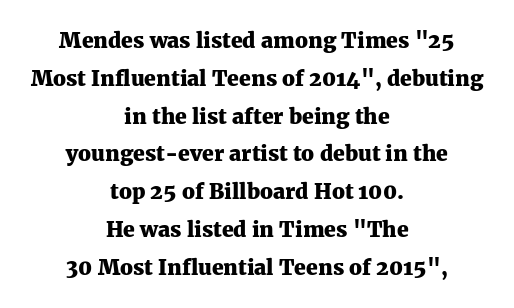
{"italic": "no", "bold": "yes", "underline": "no", "align": "center", "line_spacing_ratio": 1.8, "letter_spacing": "normal", "letter_spacing_em": 0.0, "glyph_px": 21}
